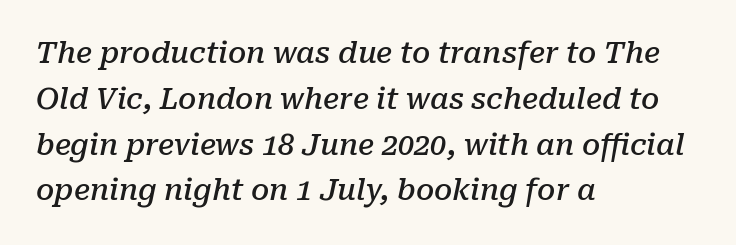
In terms of posture, this sample is oblique. The type is set solid horizontally, with unmodified tracking. Its strokes are somewhat broadened, the hallmark of semibold type. Leading: standard. Quick note: underline off.
